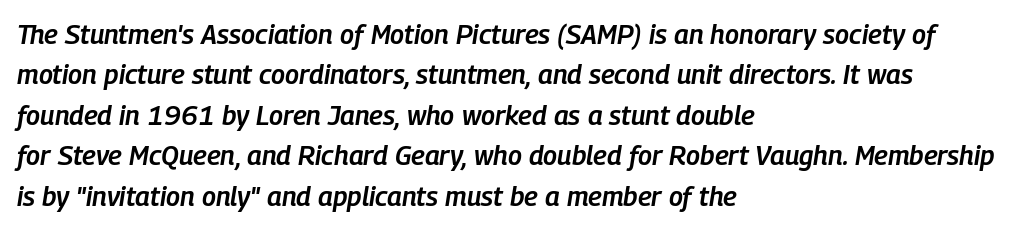
Q: Is the text bold? A: Semi-bold.
Q: Is the text italic (slanted)? A: Yes, it leans right by about 9 degrees.
Q: Is the text underlined? A: No.
Q: How is the paragraph aligned? A: Left-aligned.
Q: Is the spacing between letters normal or unusually wide? A: Normal.
Q: Is the spacing between lines tight, normal or loose? A: Normal.
